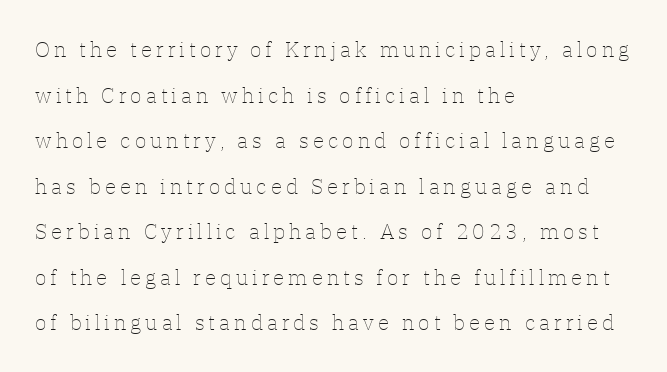
Q: Is the text bold? A: No.
Q: Is the text italic (slanted)? A: No, it is upright.
Q: Is the text underlined? A: No.
Q: How is the paragraph aligned? A: Left-aligned.
Q: Is the spacing between lines tight, normal or loose? A: Loose.
